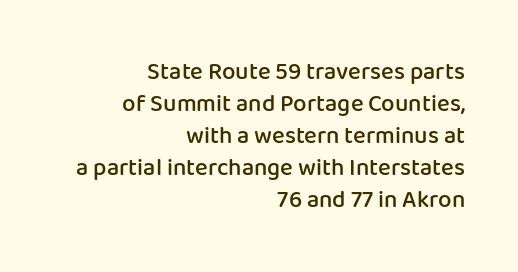
Summary of weight: moderately heavy, a semibold. What stands out about the letter spacing? Nothing — it is the standard amount. Which margin do the lines hug? The right one — the left edge is uneven. Decoration check: the copy has no underline. Is there any slant? The stems are plumb. Leading: standard.
